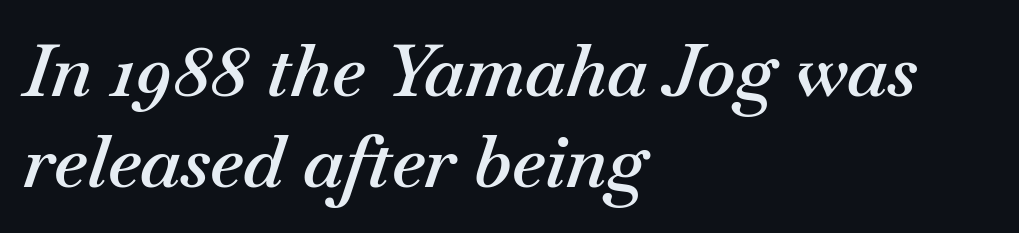
{"italic": "yes", "lean": "right", "slant_degrees": 18, "bold": "semi", "weight": "semibold", "width": "normal", "stroke_contrast": "medium", "x_height": "small", "monospaced": "no", "underline": "no", "align": "left", "line_spacing": "normal", "line_spacing_ratio": 1.25, "letter_spacing": "normal", "letter_spacing_em": 0.0, "glyph_px": 73}
